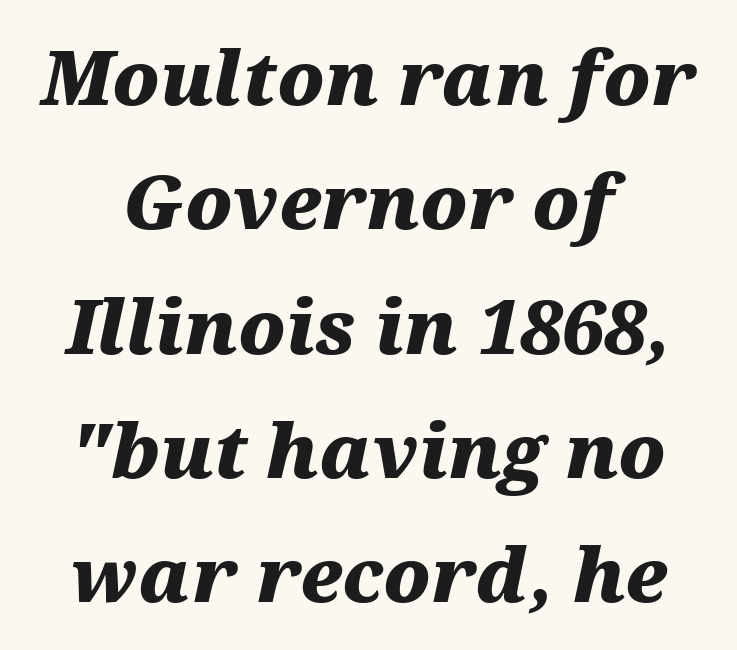
{"italic": "yes", "lean": "right", "slant_degrees": 12, "bold": "yes", "weight": "heavy", "width": "wide", "stroke_contrast": "medium", "x_height": "medium", "monospaced": "no", "underline": "no", "line_spacing": "normal", "line_spacing_ratio": 1.68, "letter_spacing": "normal", "letter_spacing_em": 0.0, "glyph_px": 74}
